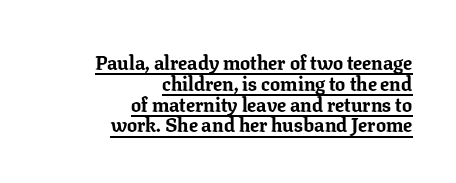
Characters follow at the spacing the type designer built in. In designer terms, the underline attribute is active on this setting. Characters remain perfectly vertical along every line. Typesetter's note: full bold, strokes at maximum text heaviness. Casual observation: everything's shoved over to the right. The designer dialed line spacing down below the default.
